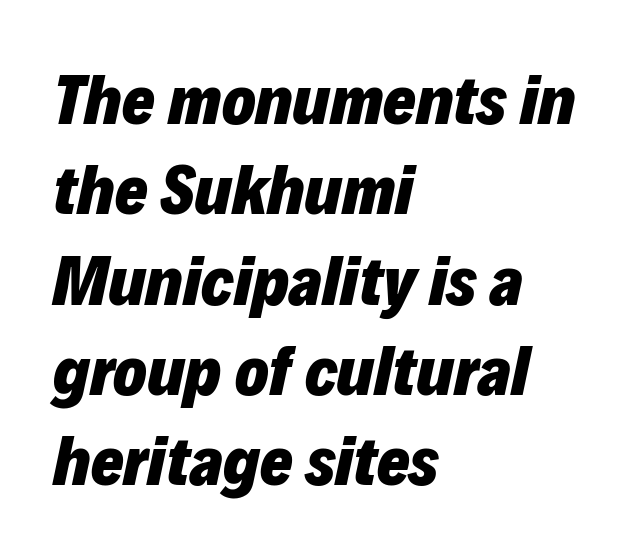
Q: Is the text bold? A: Yes.
Q: Is the text italic (slanted)? A: Yes, it leans right by about 12 degrees.
Q: Is the text underlined? A: No.
Q: How is the paragraph aligned? A: Left-aligned.
Q: Is the spacing between letters normal or unusually wide? A: Normal.
Q: Is the spacing between lines tight, normal or loose? A: Normal.
Q: Width (condensed, normal, or wide)? A: Normal.
Q: Stroke contrast? A: Low.
Q: x-height? A: Medium.
Q: Monospaced? A: No.
